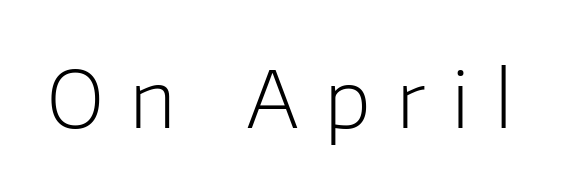
The tracking jumps out immediately: characters are airy and widely separated. Classification — sans serif. Descenders hang freely into open space. Ink coverage per letter is moderate at most. Does the lettering tilt? It doesn't — this is upright.
